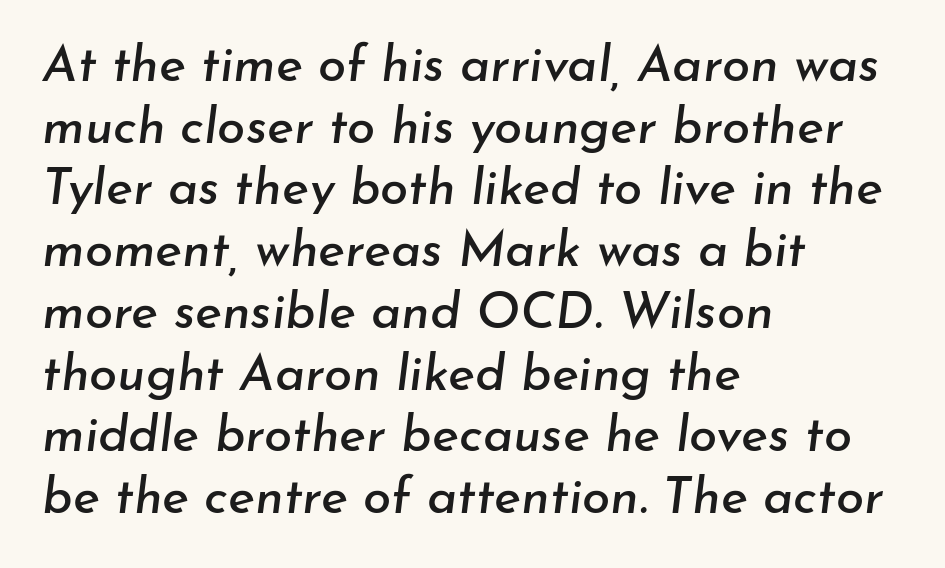
The image shows 51 px text type, italic (leaning right); set left-aligned, line spacing 1.21x, normal letter spacing, not underlined; low stroke contrast and a small x-height.
